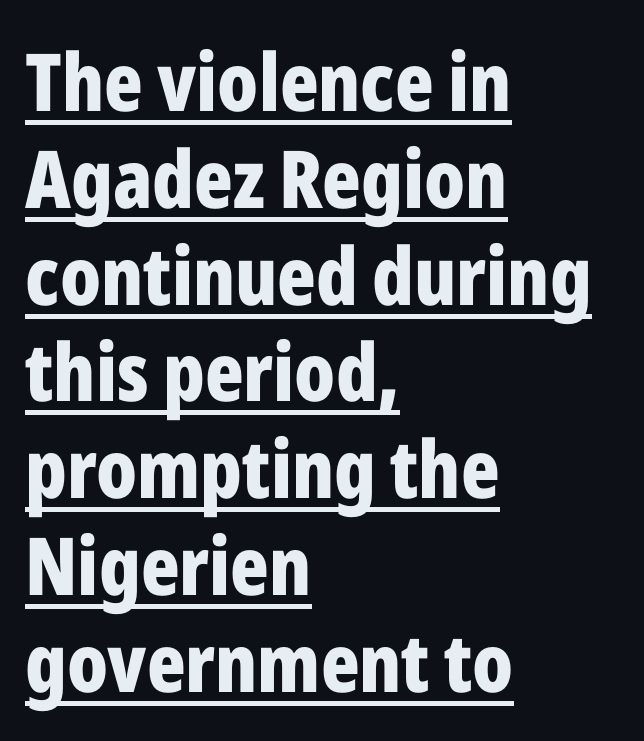
The lines are quadded left. Every character sits straight up, as roman type does. The sample has been set heavy, in full bold. There is no visible air inserted between adjacent glyphs. This rendering features underlined lettering. The face used here is proportionally spaced, like ordinary book or web type.
